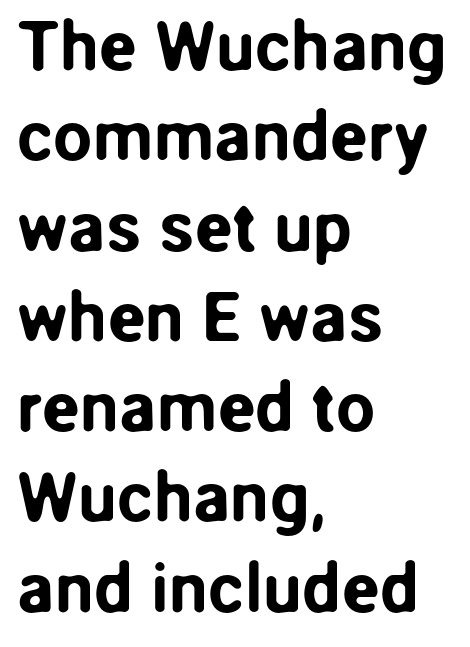
The image shows 70 px sans-serif type, upright; set left-aligned, normal line spacing (1.29x), normal letter spacing, not underlined; low stroke contrast and a medium x-height.
